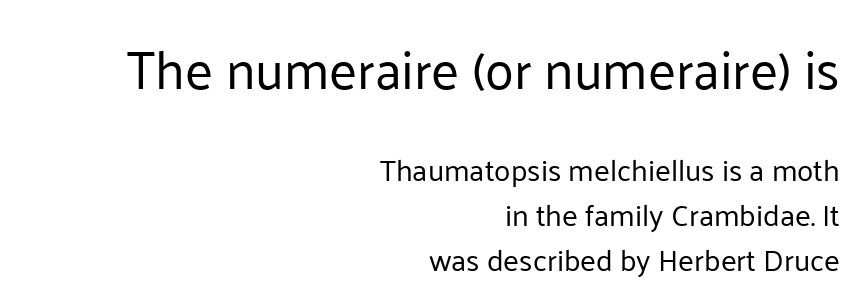
Do the letters lean? They stand straight. The strokes are not fattened; the text isn't bold. Regarding serifs, this sample does without them. Look at the glyph heights: the upper group is clearly the bigger setting.
